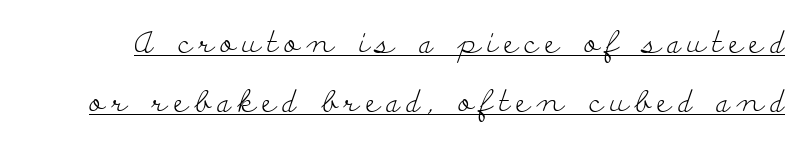
{"serif": "yes", "bold": "no", "weight": "light", "width": "wide", "stroke_contrast": "low", "x_height": "small", "monospaced": "no", "underline": "yes", "line_spacing": "loose", "line_spacing_ratio": 1.96, "letter_spacing": "wide", "letter_spacing_em": 0.22, "glyph_px": 30}
